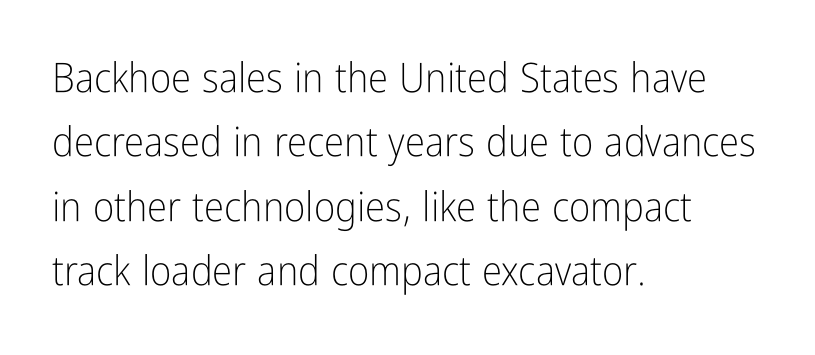
The lettering stays uniformly vertical, giving the passage a roman look. A normal amount of white space separates one row of letters from the next. The text was rendered using a sans face with plain stroke endings. The rendering uses natural spacing where letterforms have individual widths. Is the type heavy? It reads as light-to-regular instead. A student would call this left alignment; a typographer would say flush left, rag right.
